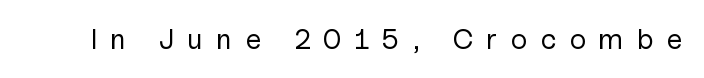
{"serif": "no", "italic": "no", "bold": "no", "weight": "regular", "width": "normal", "stroke_contrast": "low", "x_height": "medium", "monospaced": "no", "underline": "no", "letter_spacing": "wide", "letter_spacing_em": 0.43, "glyph_px": 29}
